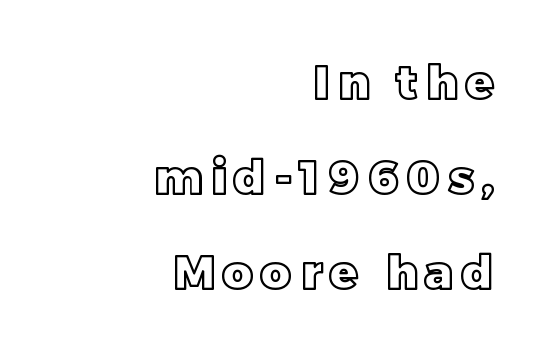
Q: Is the text italic (slanted)? A: No, it is upright.
Q: Is the text underlined? A: No.
Q: How is the paragraph aligned? A: Right-aligned.
Q: Is the spacing between lines tight, normal or loose? A: Loose.
Q: Width (condensed, normal, or wide)? A: Normal.
Q: x-height? A: Large.
Q: Monospaced? A: No.
